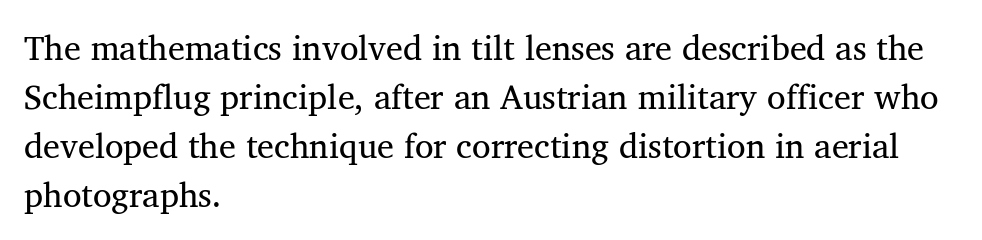
Character widths vary here, with narrow letters taking less room than wide ones. Rendered with straight, roman letterforms. Baseline-to-baseline distance is the conventional proportion of letter height. Clear beneath every line of the passage. Reading down the block, your eye returns to a fixed left position each line.
